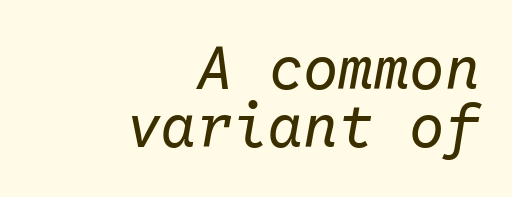
Q: Is the text bold? A: No.
Q: Is the text italic (slanted)? A: Yes, it leans right by about 10 degrees.
Q: Is the text underlined? A: No.
Q: How is the paragraph aligned? A: Right-aligned.
Q: Is the spacing between letters normal or unusually wide? A: Normal.
Q: Is the spacing between lines tight, normal or loose? A: Tight.
Q: Width (condensed, normal, or wide)? A: Normal.
Q: Stroke contrast? A: Low.
Q: x-height? A: Medium.
Q: Monospaced? A: Yes.
